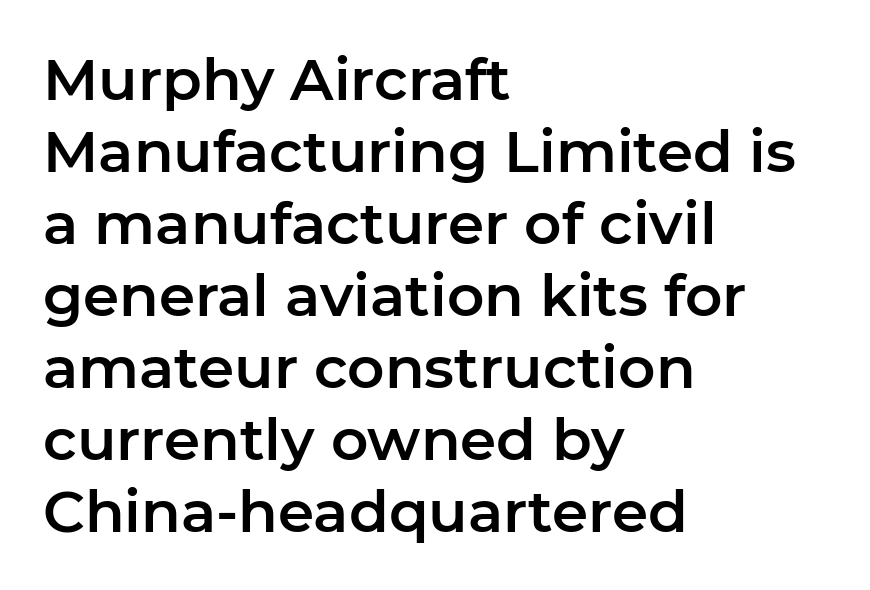
{"serif": "no", "italic": "no", "width": "normal", "stroke_contrast": "low", "x_height": "medium", "monospaced": "no", "underline": "no", "align": "left", "line_spacing_ratio": 1.24, "letter_spacing": "normal", "letter_spacing_em": 0.0, "glyph_px": 58}
